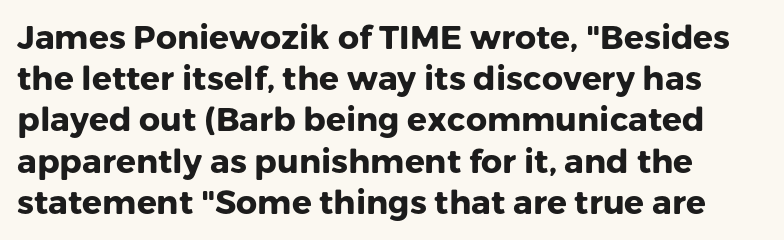
{"serif": "no", "italic": "no", "bold": "yes", "weight": "heavy", "width": "normal", "stroke_contrast": "low", "x_height": "medium", "monospaced": "no", "underline": "no", "line_spacing": "normal", "line_spacing_ratio": 1.25, "letter_spacing": "normal", "letter_spacing_em": 0.0, "glyph_px": 33}
